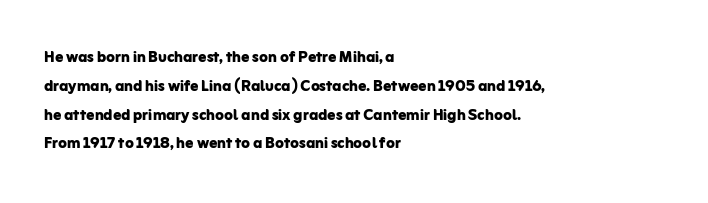
{"italic": "no", "bold": "yes", "underline": "no", "align": "left", "line_spacing": "normal", "line_spacing_ratio": 1.44, "letter_spacing": "normal", "letter_spacing_em": 0.0, "glyph_px": 20}
